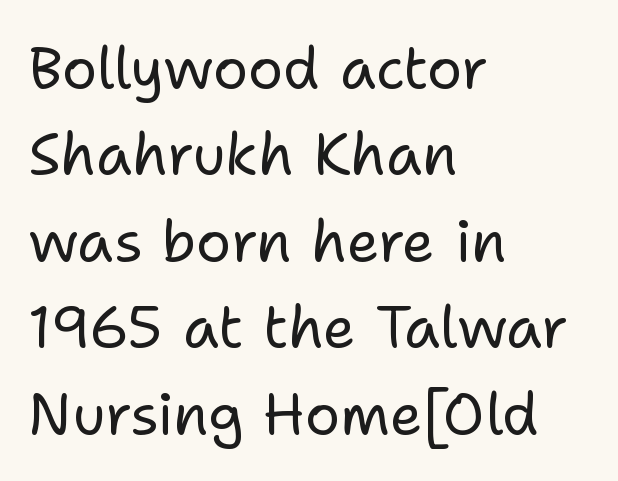
The image shows 58 px regular-weight sans-serif type, upright; set left-aligned, normal line spacing (1.49x), normal letter spacing, not underlined; low stroke contrast and a medium x-height.
